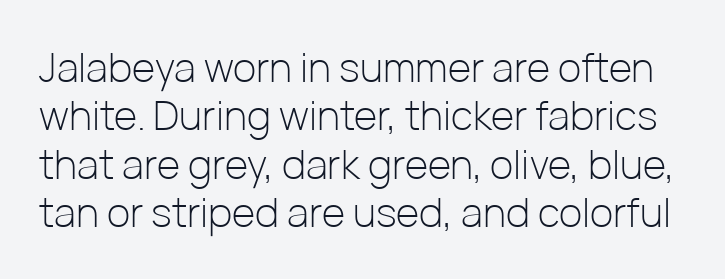
The image shows 40 px light sans-serif type, upright; set line spacing 1.21x, normal letter spacing, not underlined; low stroke contrast and a medium x-height.
